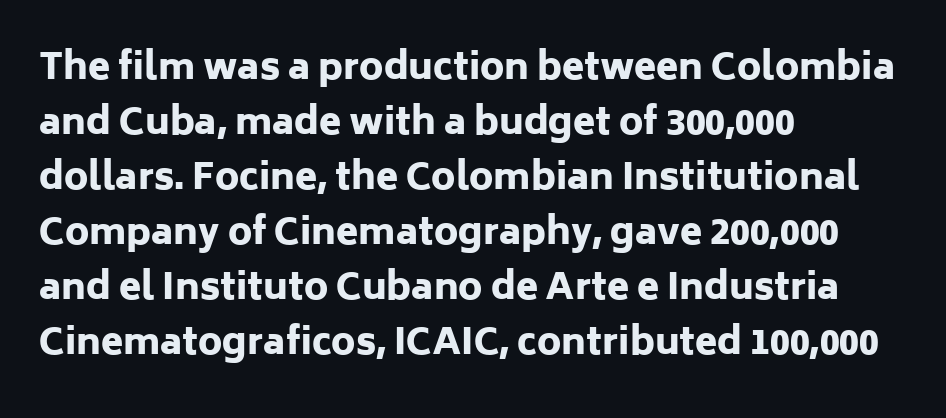
Q: Is the text bold? A: Yes.
Q: Is the text italic (slanted)? A: No, it is upright.
Q: Is the typeface a serif or a sans-serif typeface? A: Sans-serif.
Q: Is the text underlined? A: No.
Q: How is the paragraph aligned? A: Left-aligned.
Q: Is the spacing between letters normal or unusually wide? A: Normal.
Q: Is the spacing between lines tight, normal or loose? A: Normal.
Q: Width (condensed, normal, or wide)? A: Normal.
Q: Stroke contrast? A: Low.
Q: x-height? A: Medium.
Q: Monospaced? A: No.
